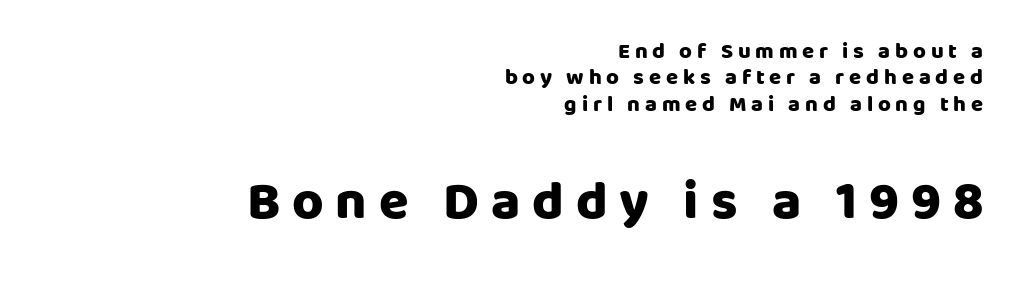
The gaps between neighbouring characters are conspicuously large. Characters remain perfectly vertical along every line. Proportional: the letters do not fall into vertical columns. The baseline area is clear. Weight check: bold — yes, fully.
